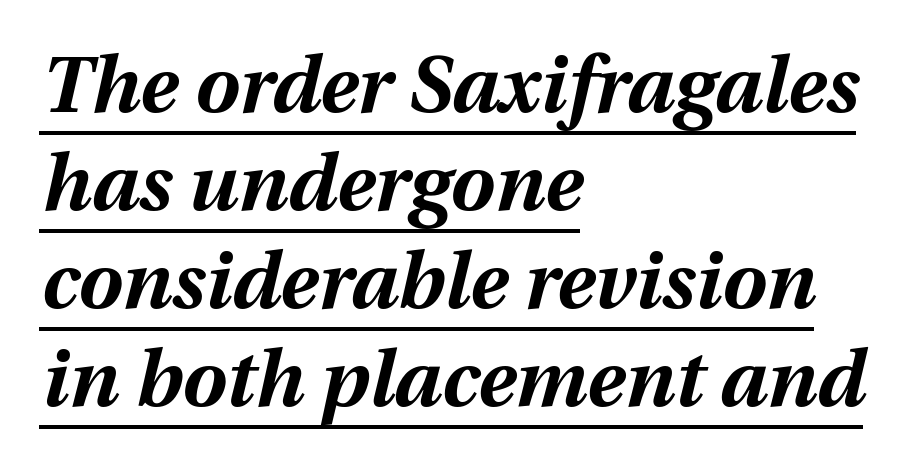
The image shows 79 px bold type, italic (leaning right); set left-aligned, line spacing 1.24x, normal letter spacing, underlined; medium stroke contrast and a medium x-height.
